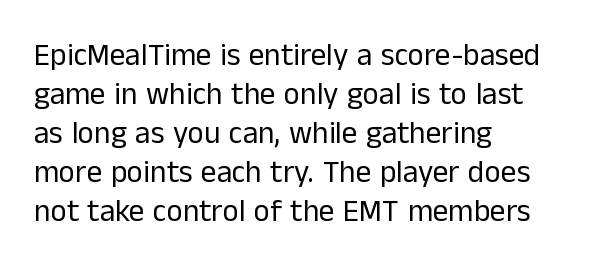
Line beginnings align vertically; line endings do not. The letters look calm and open, with moderate or lighter stems. Words appear dense and cohesive because spacing is normal. The typeface chosen for these lines omits serifs. The specimen omits any rule beneath the text block's lines. The leading is moderate, giving the passage an even texture.
